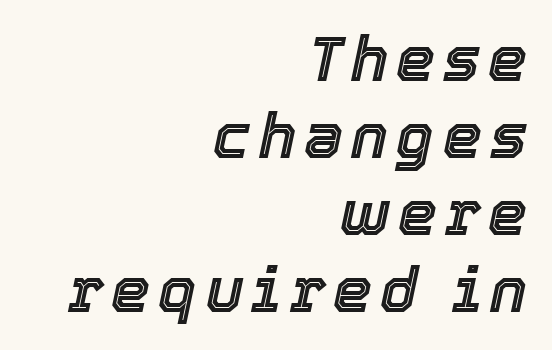
Q: Is the text italic (slanted)? A: Yes, it leans right by about 12 degrees.
Q: Is the text underlined? A: No.
Q: How is the paragraph aligned? A: Right-aligned.
Q: Width (condensed, normal, or wide)? A: Normal.
Q: x-height? A: Medium.
Q: Monospaced? A: No.
